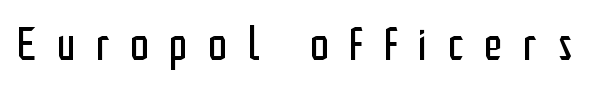
Q: Is the text bold? A: No.
Q: Is the text italic (slanted)? A: No, it is upright.
Q: Is the typeface a serif or a sans-serif typeface? A: Sans-serif.
Q: Is the text underlined? A: No.
Q: Is the spacing between letters normal or unusually wide? A: Unusually wide.
Q: Width (condensed, normal, or wide)? A: Condensed.
Q: Stroke contrast? A: Low.
Q: x-height? A: Medium.
Q: Monospaced? A: No.
